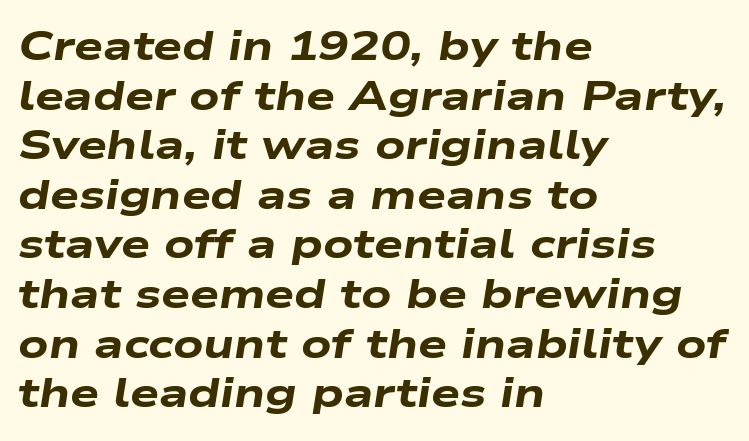
Q: Is the text bold? A: Yes.
Q: Is the text italic (slanted)? A: Yes, it leans right by about 9 degrees.
Q: Is the text underlined? A: No.
Q: How is the paragraph aligned? A: Left-aligned.
Q: Is the spacing between letters normal or unusually wide? A: Normal.
Q: Width (condensed, normal, or wide)? A: Wide.
Q: Stroke contrast? A: Low.
Q: x-height? A: Medium.
Q: Monospaced? A: No.
